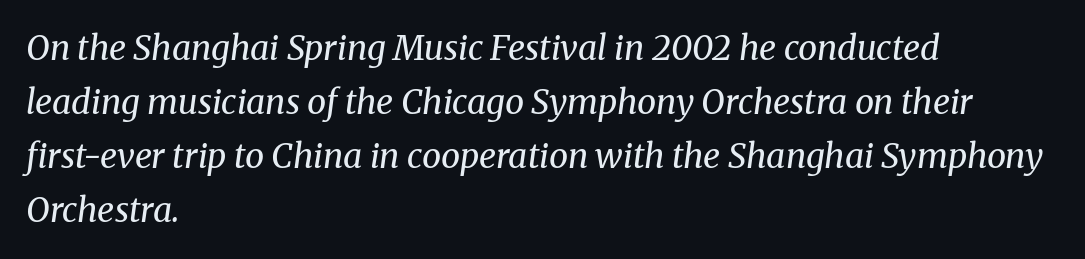
The lines are quadded left. Think standard paragraph weight, or any step lighter than that. You can tell it's italic because the verticals aren't actually vertical. These lines are rendered in a variable-pitch font. Small tapered or slab feet sit at the stroke ends, so this counts as serif.
